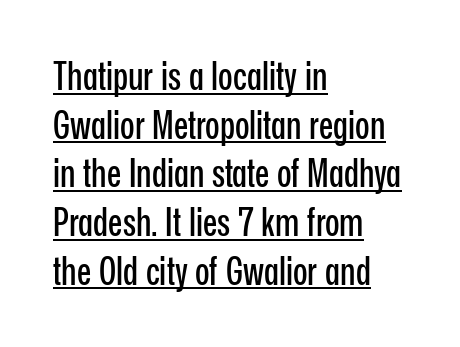
The image shows 38 px condensed sans-serif type, upright; set left-aligned, normal line spacing (1.28x), normal letter spacing, underlined; low stroke contrast and a medium x-height.
